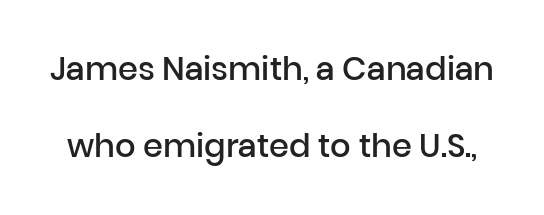
The image shows 32 px semibold sans-serif type, upright; set loose line spacing (2.42x), normal letter spacing, not underlined; low stroke contrast and a medium x-height.
